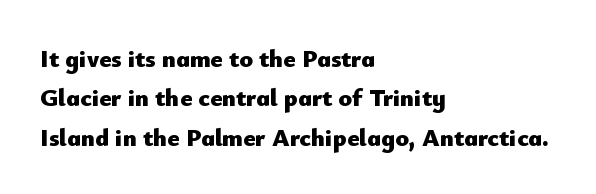
Evenly set lines give the paragraph a standard silhouette. Glance below the letters and you will spot only blank space. Typeset ragged right — the left edge is the straight one. This sample uses plain, unmodified letter spacing. Style check: upright. I'd describe the lettering as bold — thick and assertive.
